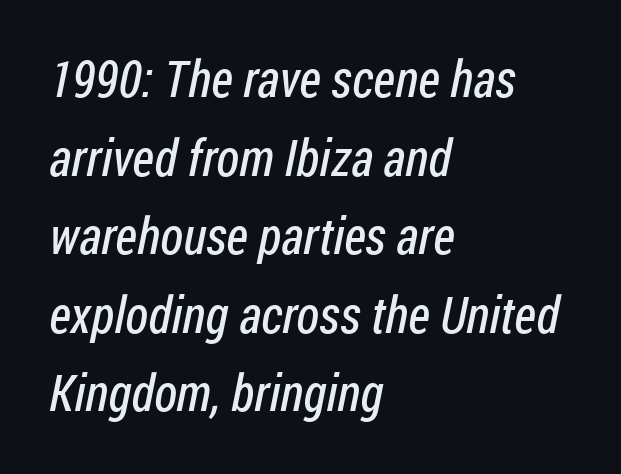
{"serif": "no", "bold": "no", "weight": "regular", "width": "condensed", "stroke_contrast": "low", "x_height": "medium", "monospaced": "no", "underline": "no", "align": "left", "line_spacing": "normal", "line_spacing_ratio": 1.54, "letter_spacing": "normal", "letter_spacing_em": 0.0, "glyph_px": 51}
